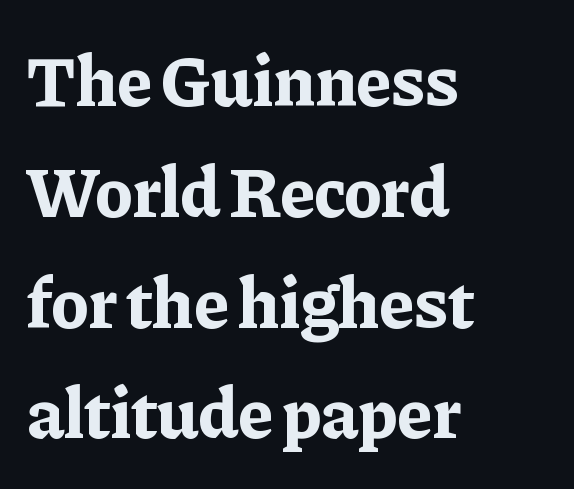
Regarding leading, the lines here are spaced in the standard way. Proportional: the letters do not fall into vertical columns. Thick stems and heavy bowls — unmistakably bold. The characters display serif detailing at their extremities. Caption: multi-line text, flush left, ragged right.
